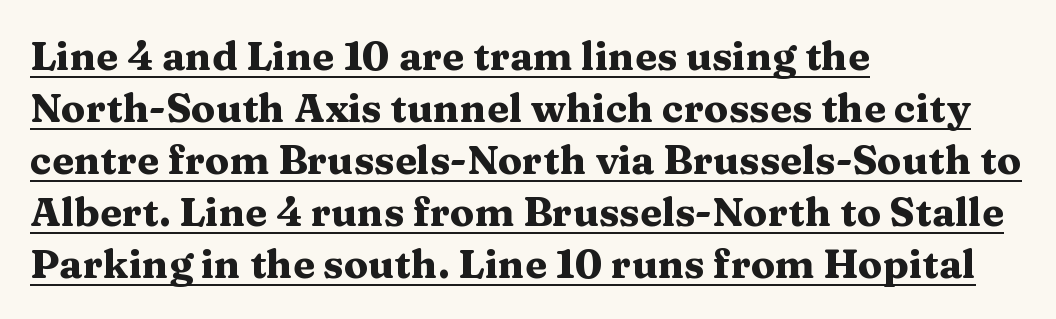
Words appear dense and cohesive because spacing is normal. How heavy is the stroke? Heavy — this is a bold. The face used here is proportionally spaced, like ordinary book or web type. This sample carries an underscore along the baseline area. Where is the straight margin? On the left. The lines sit at an ordinary, default distance from one another.
